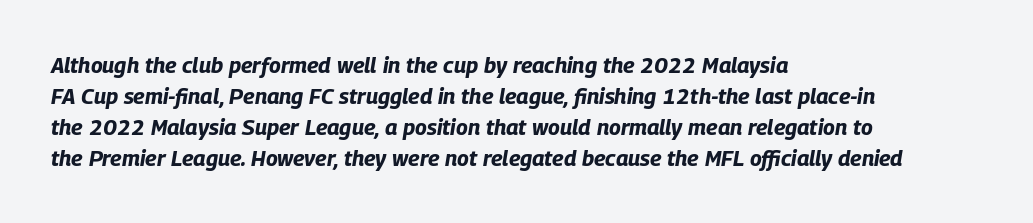
The image shows 22 px bold type, italic (leaning right); set left-aligned, normal line spacing (1.41x), normal letter spacing, not underlined.
